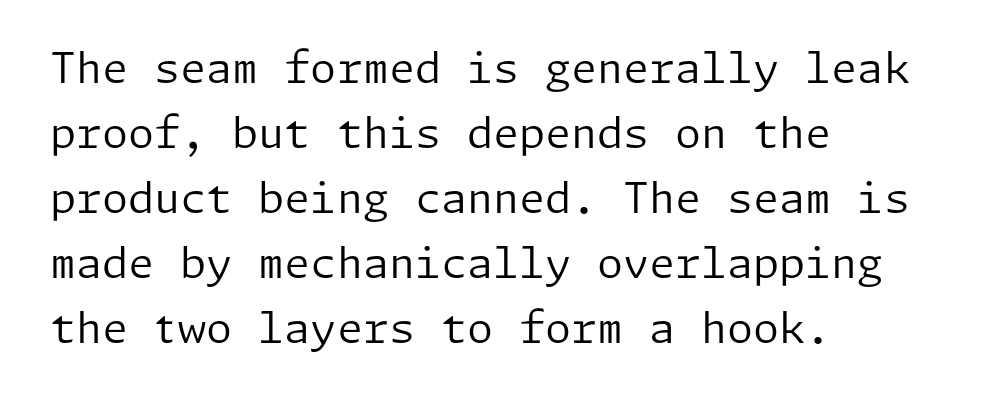
{"serif": "no", "italic": "no", "bold": "no", "weight": "regular", "width": "normal", "stroke_contrast": "low", "x_height": "medium", "underline": "no", "align": "left", "line_spacing": "normal", "line_spacing_ratio": 1.55, "letter_spacing": "normal", "letter_spacing_em": 0.0, "glyph_px": 42}
